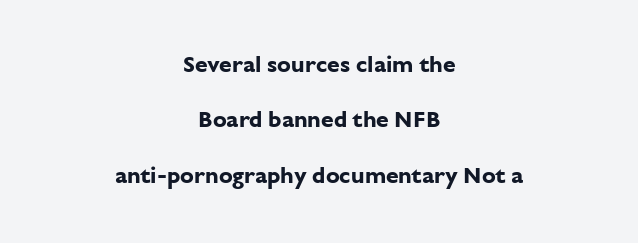
{"italic": "no", "bold": "yes", "underline": "no", "align": "center", "line_spacing": "loose", "line_spacing_ratio": 2.41, "letter_spacing": "normal", "letter_spacing_em": 0.0, "glyph_px": 23}
